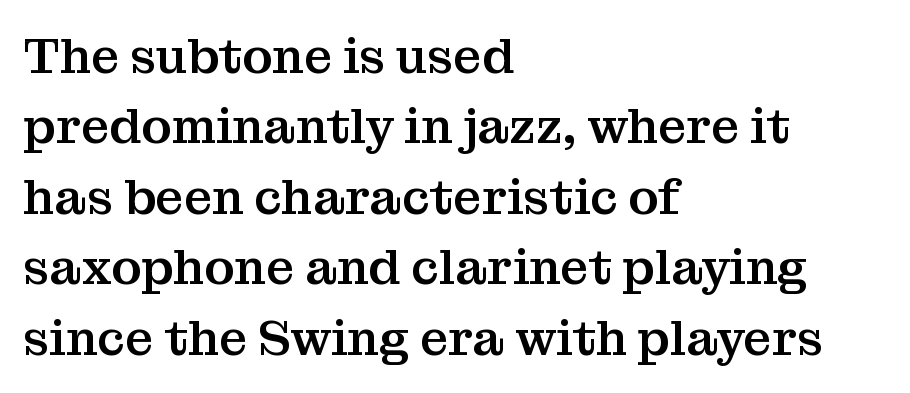
The image shows 50 px serif type, upright; set left-aligned, normal line spacing (1.41x), normal letter spacing, not underlined; medium stroke contrast and a medium x-height.
